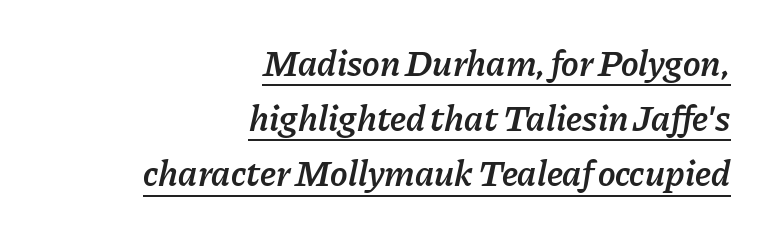
The image shows 37 px semibold type, italic (leaning right); set right-aligned, normal line spacing (1.49x), normal letter spacing, underlined; low stroke contrast and a medium x-height.
